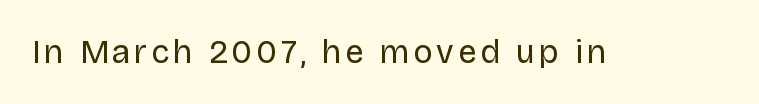
Q: Is the text bold? A: No.
Q: Is the text italic (slanted)? A: No, it is upright.
Q: Is the typeface a serif or a sans-serif typeface? A: Sans-serif.
Q: Is the text underlined? A: No.
Q: Width (condensed, normal, or wide)? A: Normal.
Q: Stroke contrast? A: Low.
Q: x-height? A: Large.
Q: Monospaced? A: No.
